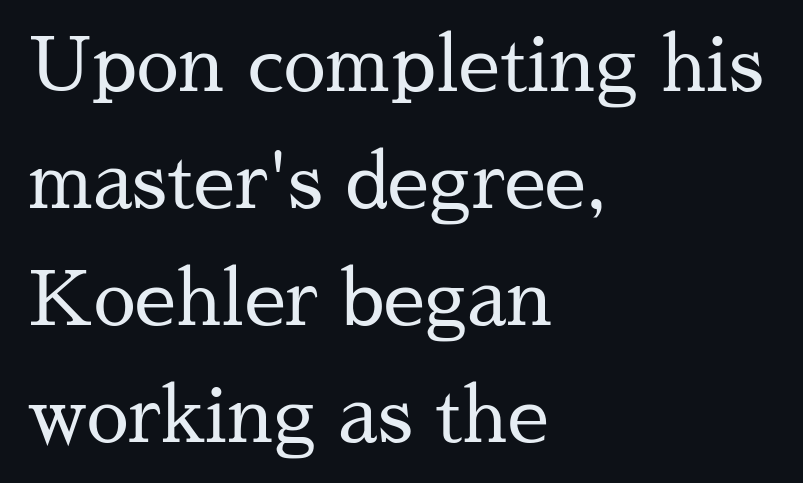
The image shows 75 px regular-weight serif type, upright; set left-aligned, normal line spacing (1.56x), normal letter spacing, not underlined; medium stroke contrast and a medium x-height.
